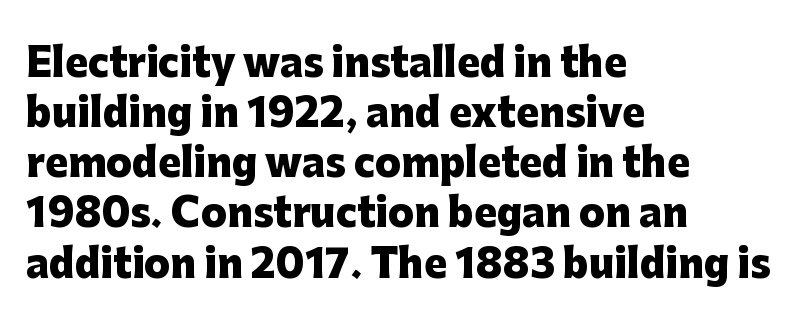
The image shows 38 px heavy sans-serif type, upright; set left-aligned, normal line spacing (1.32x), normal letter spacing, not underlined; low stroke contrast and a medium x-height.
